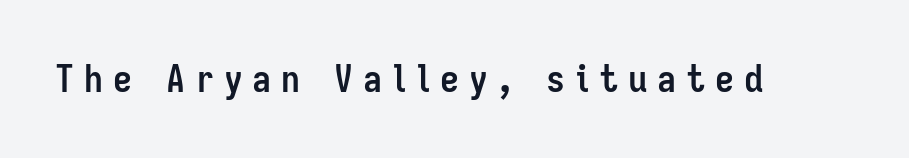
{"serif": "no", "italic": "no", "bold": "yes", "weight": "semibold", "width": "condensed", "stroke_contrast": "low", "x_height": "medium", "monospaced": "no", "underline": "no", "letter_spacing": "wide", "letter_spacing_em": 0.26, "glyph_px": 38}
